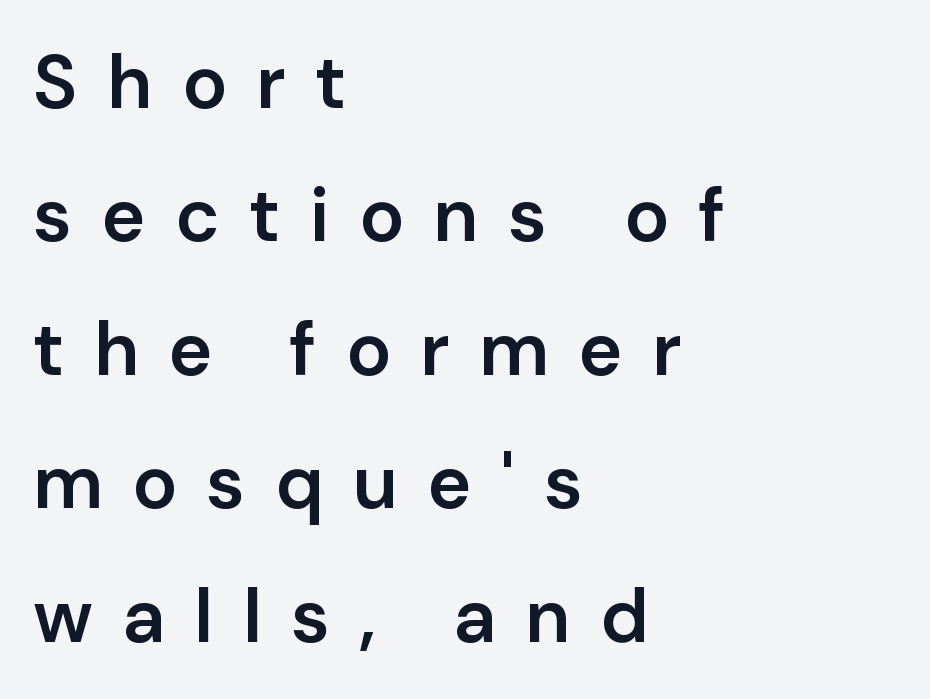
Does the lettering tilt? It doesn't — this is upright. Typesetter's note: demi weight, one step under bold. The lines in this sample share a left origin and differ only in where they stop. The string is rendered with underlining switched off. The tracking reads as deliberately expanded to a designer's eye.
